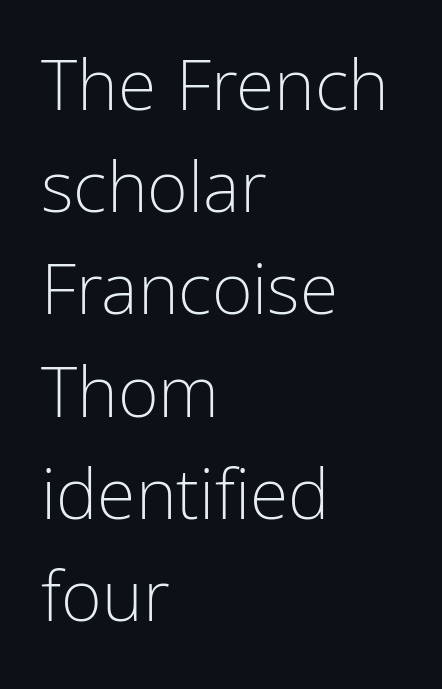
Q: Is the text bold? A: No.
Q: Is the text italic (slanted)? A: No, it is upright.
Q: Is the typeface a serif or a sans-serif typeface? A: Sans-serif.
Q: Is the text underlined? A: No.
Q: How is the paragraph aligned? A: Left-aligned.
Q: Is the spacing between letters normal or unusually wide? A: Normal.
Q: Is the spacing between lines tight, normal or loose? A: Normal.
Q: Width (condensed, normal, or wide)? A: Condensed.
Q: Stroke contrast? A: Low.
Q: x-height? A: Medium.
Q: Monospaced? A: No.
